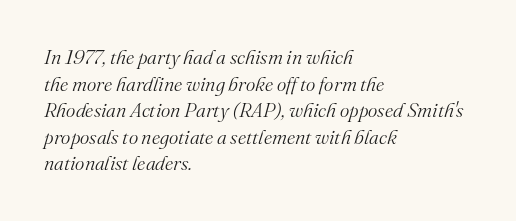
Q: Is the text bold? A: No.
Q: Is the text italic (slanted)? A: Yes, it leans right by about 16 degrees.
Q: Is the text underlined? A: No.
Q: How is the paragraph aligned? A: Left-aligned.
Q: Is the spacing between letters normal or unusually wide? A: Normal.
Q: Is the spacing between lines tight, normal or loose? A: Normal.
